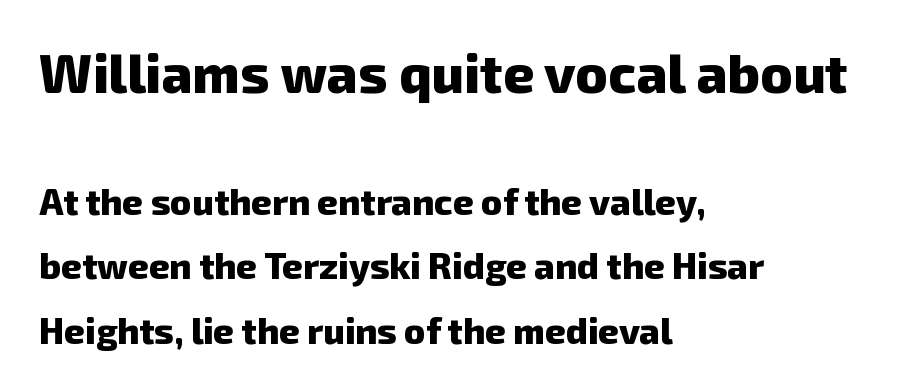
{"serif": "no", "bold": "yes", "weight": "heavy", "width": "normal", "stroke_contrast": "low", "x_height": "medium", "monospaced": "no", "underline": "no", "align": "left", "line_spacing_ratio": 1.79, "letter_spacing": "normal", "letter_spacing_em": 0.0, "larger_block": "first", "size_ratio": 1.5, "glyph_px": 54}
